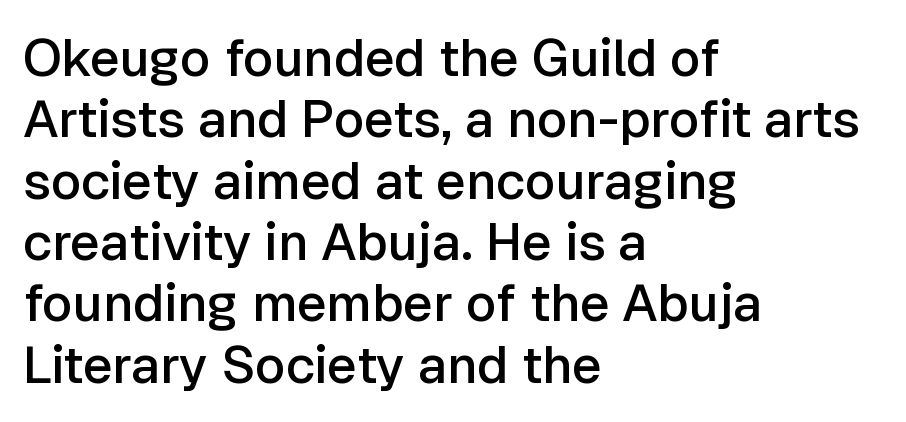
Q: Is the text bold? A: Semi-bold.
Q: Is the text italic (slanted)? A: No, it is upright.
Q: Is the typeface a serif or a sans-serif typeface? A: Sans-serif.
Q: Is the text underlined? A: No.
Q: How is the paragraph aligned? A: Left-aligned.
Q: Is the spacing between letters normal or unusually wide? A: Normal.
Q: Width (condensed, normal, or wide)? A: Normal.
Q: Stroke contrast? A: Low.
Q: x-height? A: Medium.
Q: Monospaced? A: No.
